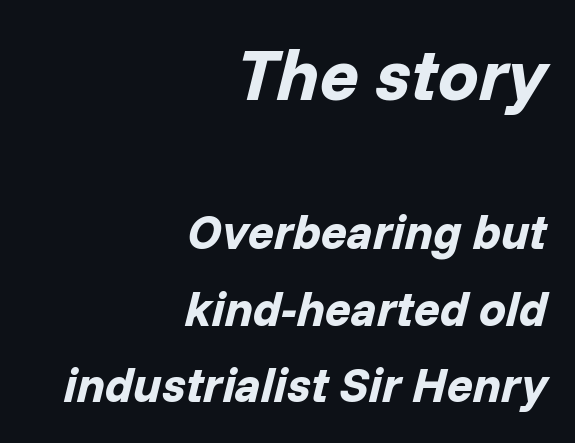
The image shows 72 px bold type, italic (leaning right); set right-aligned, normal line spacing (1.6x), normal letter spacing, not underlined; the first (top) block is 1.5x larger; low stroke contrast and a medium x-height.
